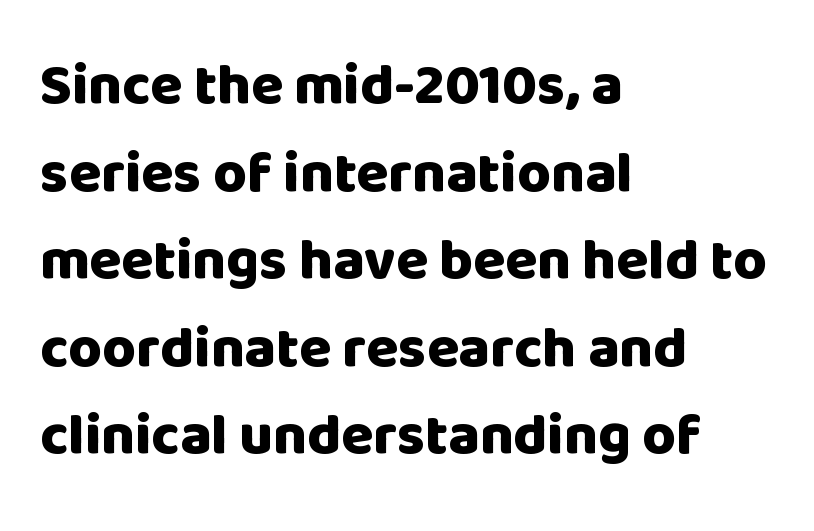
The text was rendered using a sans face with plain stroke endings. The letters advance in unequal steps, a hallmark of proportional type. A clean baseline with only descenders dipping below it. Does the lettering tilt? It doesn't — this is upright.
